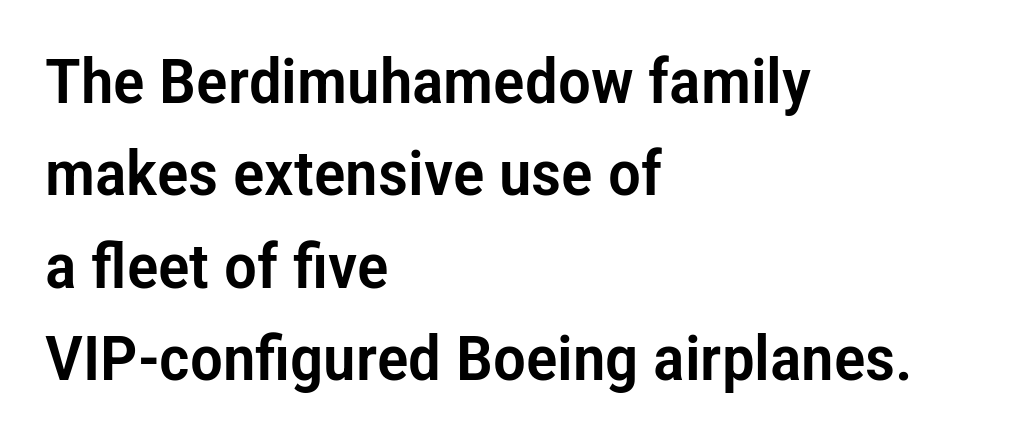
Q: Is the text italic (slanted)? A: No, it is upright.
Q: Is the typeface a serif or a sans-serif typeface? A: Sans-serif.
Q: Is the text underlined? A: No.
Q: How is the paragraph aligned? A: Left-aligned.
Q: Is the spacing between letters normal or unusually wide? A: Normal.
Q: Is the spacing between lines tight, normal or loose? A: Normal.
Q: Width (condensed, normal, or wide)? A: Condensed.
Q: Stroke contrast? A: Low.
Q: x-height? A: Medium.
Q: Monospaced? A: No.
